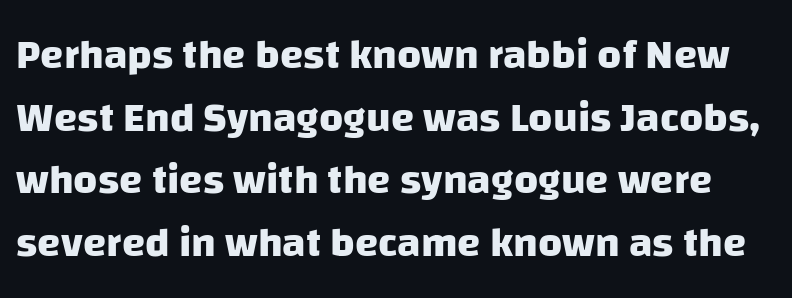
The image shows 42 px heavy sans-serif type; set normal line spacing (1.49x), normal letter spacing, not underlined; low stroke contrast and a large x-height.
